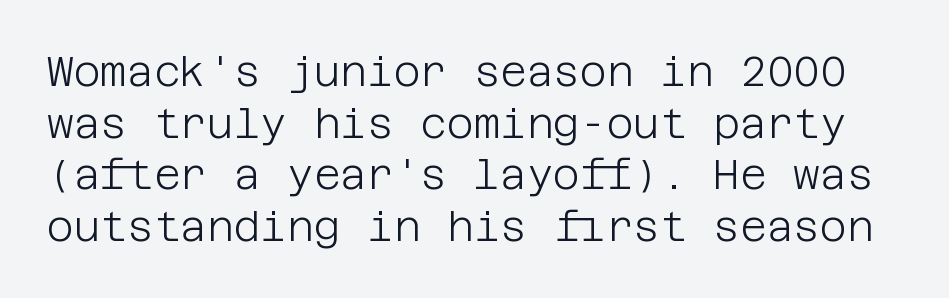
Q: Is the text bold? A: No.
Q: Is the text italic (slanted)? A: No, it is upright.
Q: Is the typeface a serif or a sans-serif typeface? A: Sans-serif.
Q: Is the text underlined? A: No.
Q: Is the spacing between letters normal or unusually wide? A: Normal.
Q: Is the spacing between lines tight, normal or loose? A: Normal.
Q: Width (condensed, normal, or wide)? A: Normal.
Q: Stroke contrast? A: Low.
Q: x-height? A: Large.
